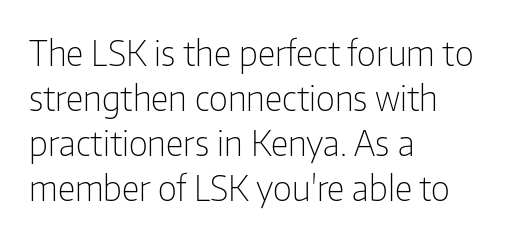
The characters are drawn with everyday or finer stroke widths. The space beneath each line is pristine and unruled. The paragraph has a hard left edge and a soft right edge. Spacing between characters is what you'd get straight out of the box.
